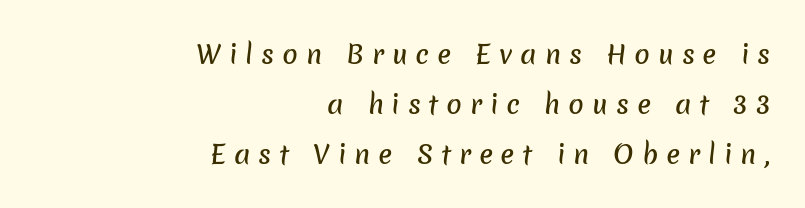
Q: Is the text underlined? A: No.
Q: How is the paragraph aligned? A: Right-aligned.
Q: Is the spacing between letters normal or unusually wide? A: Unusually wide.
Q: Is the spacing between lines tight, normal or loose? A: Loose.
